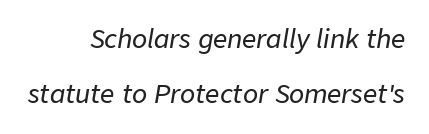
Q: Is the text italic (slanted)? A: Yes, it leans right by about 9 degrees.
Q: Is the text underlined? A: No.
Q: How is the paragraph aligned? A: Right-aligned.
Q: Is the spacing between letters normal or unusually wide? A: Normal.
Q: Is the spacing between lines tight, normal or loose? A: Loose.
